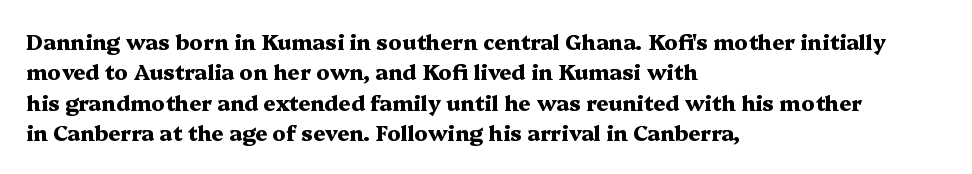
Notice how the stems are strictly vertical — no italics here. These words are printed bold, with thick strokes throughout. Leading: standard. You could call the tracking neutral — neither tight nor loose. The rendering anchors every line to the left-hand side. The words here are not underlined.
